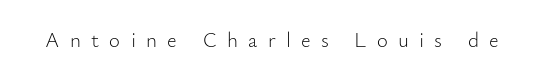
Q: Is the text bold? A: No.
Q: Is the text italic (slanted)? A: No, it is upright.
Q: Is the text underlined? A: No.
Q: Is the spacing between letters normal or unusually wide? A: Unusually wide.
